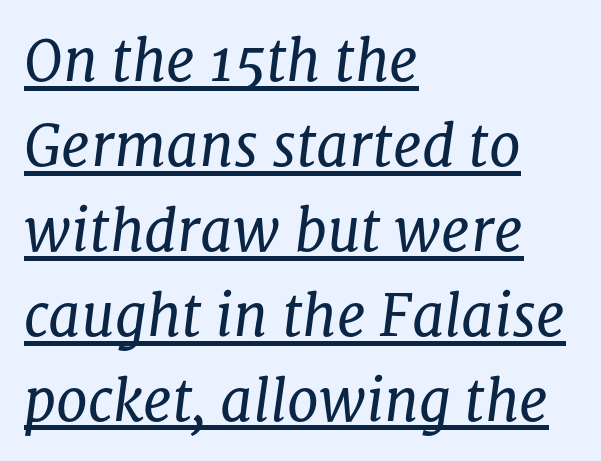
{"serif": "yes", "italic": "yes", "lean": "right", "slant_degrees": 8, "bold": "no", "weight": "regular", "width": "normal", "stroke_contrast": "low", "x_height": "medium", "monospaced": "no", "underline": "yes", "align": "left", "line_spacing": "normal", "line_spacing_ratio": 1.49, "letter_spacing": "normal", "letter_spacing_em": 0.0, "glyph_px": 57}
